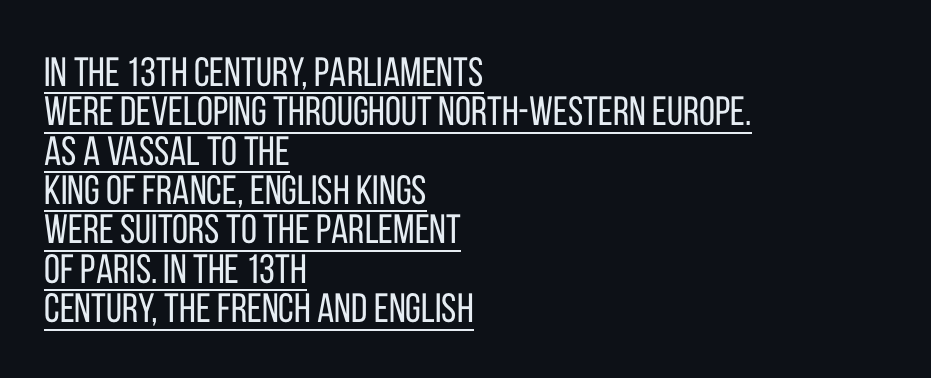
Typeset ragged right — the left edge is the straight one. Heaviness? Minimal to ordinary, like unemphasized prose. Is this a fixed-width face? No — the glyphs have proportional, varying widths. The letterforms sit shoulder to shoulder at normal distance. Compared with typical paragraphs, the rows here are closer together.
